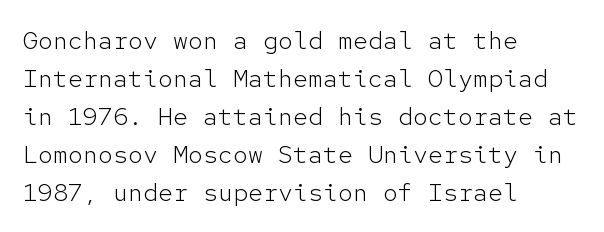
The image shows 25 px text type, upright; set left-aligned, normal line spacing (1.52x), normal letter spacing, not underlined.
